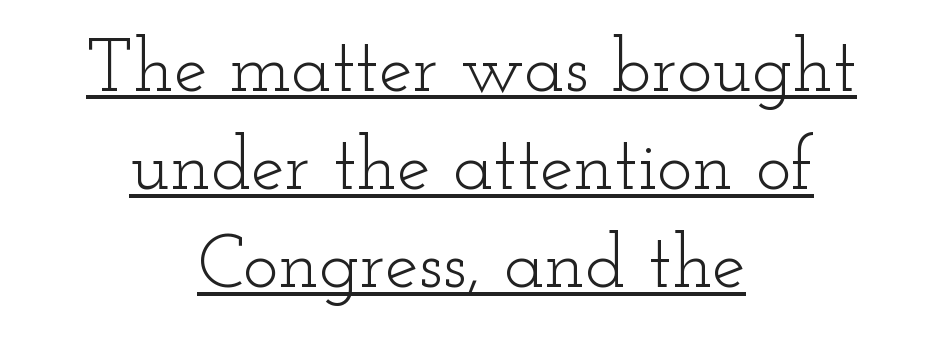
The image shows 75 px light, wide serif type, upright; set centered, normal line spacing (1.31x), normal letter spacing, underlined; low stroke contrast and a small x-height.
